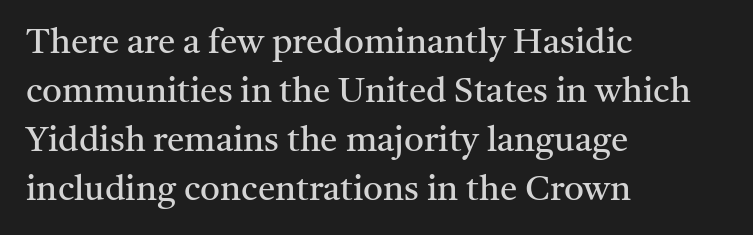
{"serif": "yes", "italic": "no", "bold": "no", "weight": "regular", "width": "normal", "stroke_contrast": "medium", "x_height": "medium", "monospaced": "no", "underline": "no", "align": "left", "line_spacing": "normal", "line_spacing_ratio": 1.4, "letter_spacing": "normal", "letter_spacing_em": 0.0, "glyph_px": 35}
